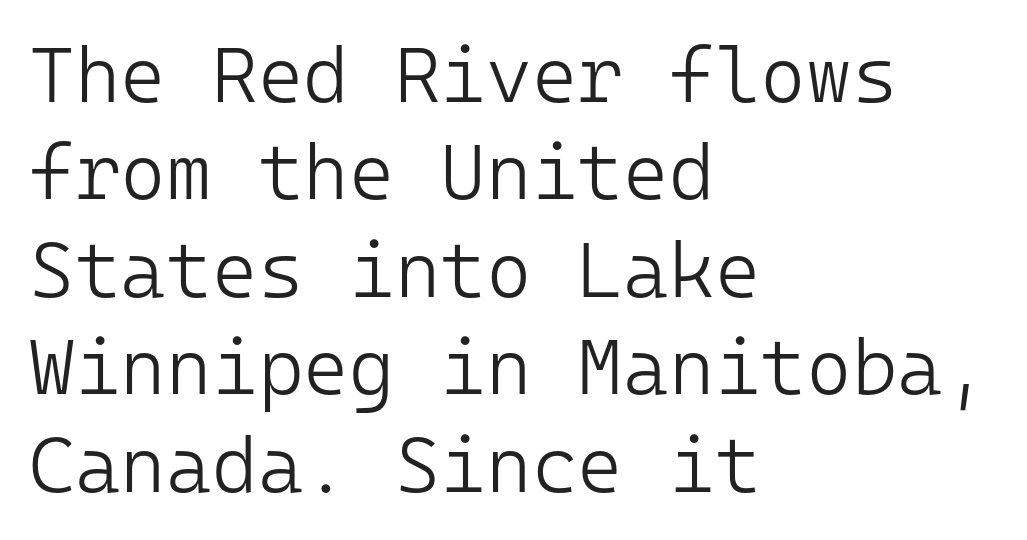
Teacher's note: observe the even left margin — that is flush-left alignment. Reading down the column, the eye jumps a familiar distance to each next line. Characters remain perfectly vertical along every line. Typographically, this falls in the sans-serif category. Each row of text sits above clean, open space. Observe the ordinary spacing: letters are neighbours, not strangers.
